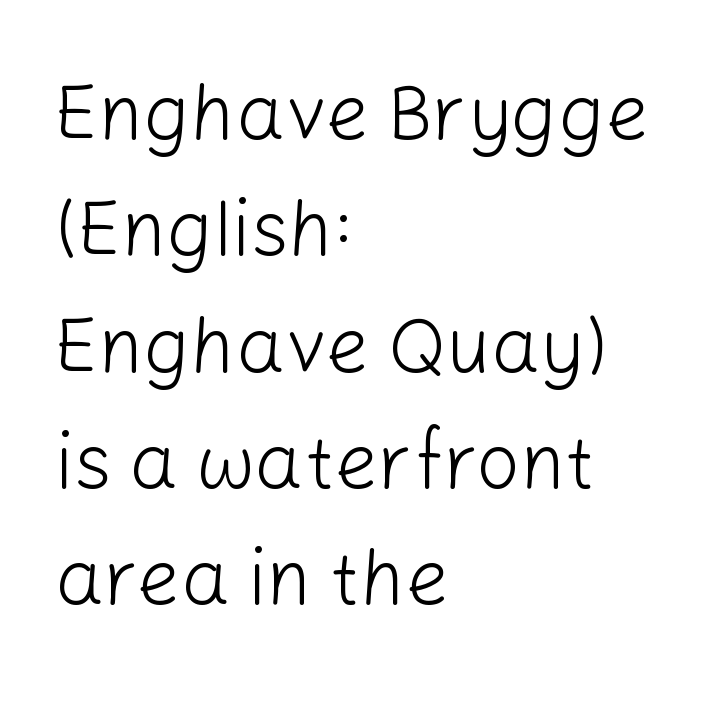
Posture: vertical. Typographically, this falls in the sans-serif category. Typeset ragged right — the left edge is the straight one. This reads as an unemphasized weight, regular at the heaviest. The tracking reads as untouched default to a designer's eye.
